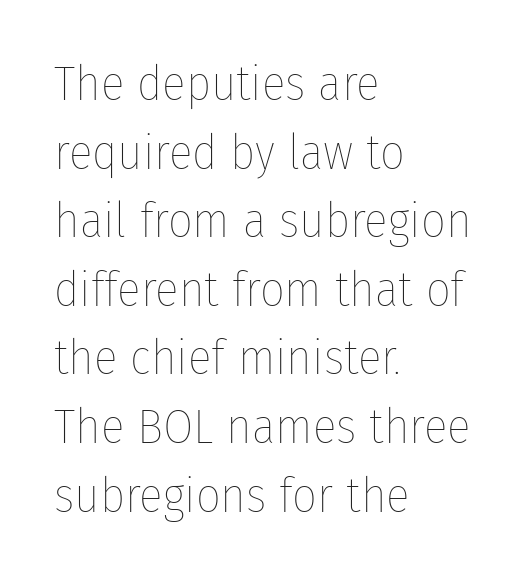
When letters stand straight like this, we call the style roman or upright. The rendering uses a moderate line-height, typical for paragraphs. You could call the tracking neutral — neither tight nor loose. Weight: regular or lighter.
